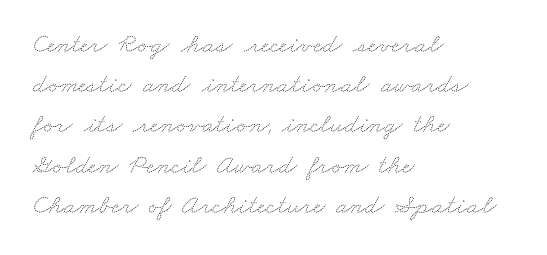
Q: Is the text bold? A: No.
Q: Is the text underlined? A: No.
Q: How is the paragraph aligned? A: Left-aligned.
Q: Is the spacing between letters normal or unusually wide? A: Normal.
Q: Is the spacing between lines tight, normal or loose? A: Normal.
